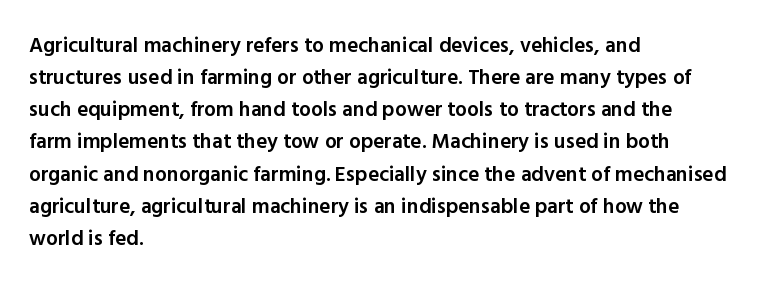
{"italic": "no", "bold": "semi", "underline": "no", "align": "left", "line_spacing": "normal", "line_spacing_ratio": 1.53, "letter_spacing": "normal", "letter_spacing_em": 0.0, "glyph_px": 21}
